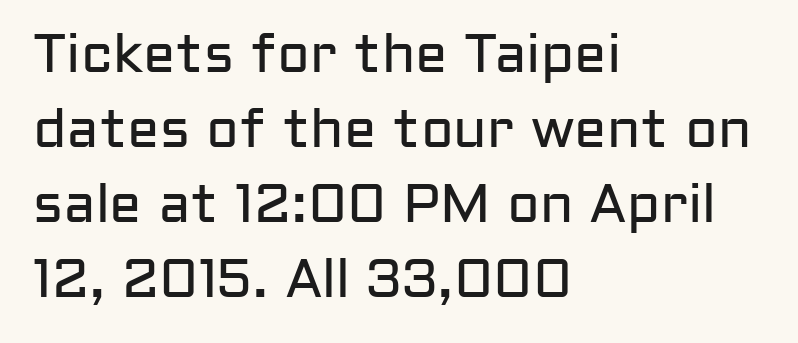
The image shows 54 px regular-weight sans-serif type, upright; set left-aligned, normal line spacing (1.39x), normal letter spacing, not underlined; low stroke contrast and a medium x-height.
